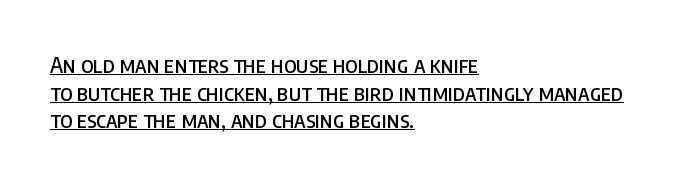
The image shows 22 px text type, upright; set left-aligned, normal line spacing (1.26x), normal letter spacing, underlined.
